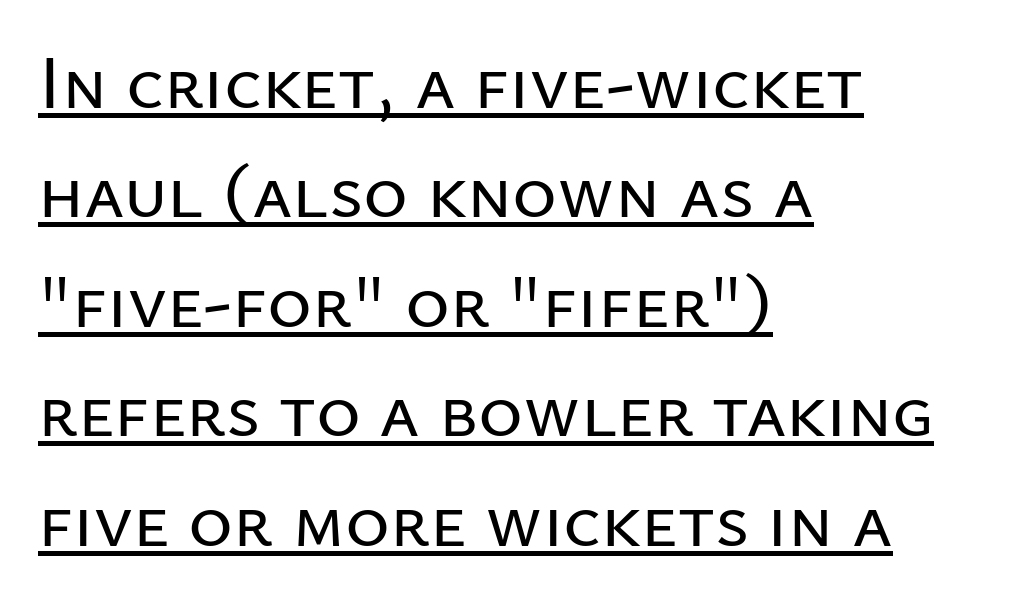
This sample carries an underscore along the baseline area. In terms of leading, this rendering sits right in the middle. Does the copy run flush right? No — it runs flush left. Default kerning and tracking; the words read as compact shapes. Nothing sits at the stroke ends, so this counts as sans-serif. Tall strokes in this sample are plumb rather than angled.
